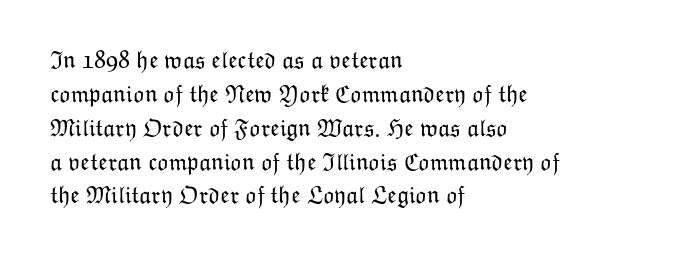
{"italic": "no", "bold": "no", "underline": "no", "align": "left", "line_spacing": "normal", "line_spacing_ratio": 1.41, "letter_spacing": "normal", "letter_spacing_em": 0.0, "glyph_px": 24}
